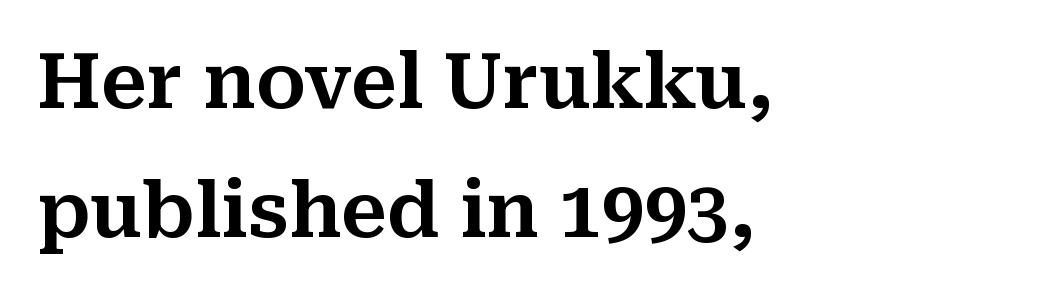
Honestly, the letter spacing is just normal — you wouldn't notice it. The setting favours the left margin, as ordinary paragraphs usually do. The passage shown is typeset with a serif family. Character widths vary here, with narrow letters taking less room than wide ones. It's the straight-up-and-down kind of type. Lines of text with bare space underneath.
